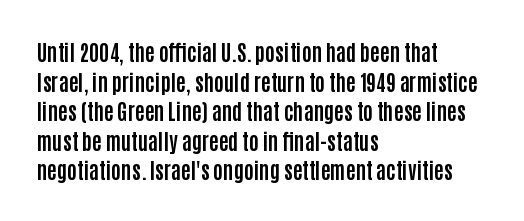
The image shows 21 px bold type, upright; set left-aligned, normal line spacing (1.41x), normal letter spacing, not underlined.
